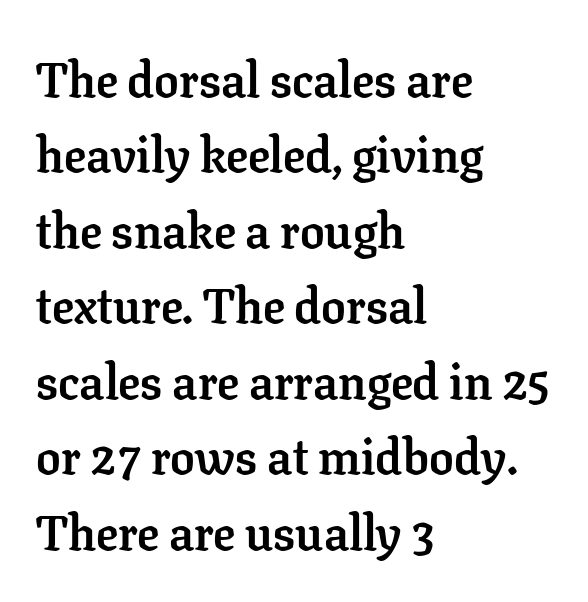
The image shows 49 px semibold serif type, upright; set left-aligned, normal line spacing (1.54x), normal letter spacing, not underlined; low stroke contrast and a medium x-height.
